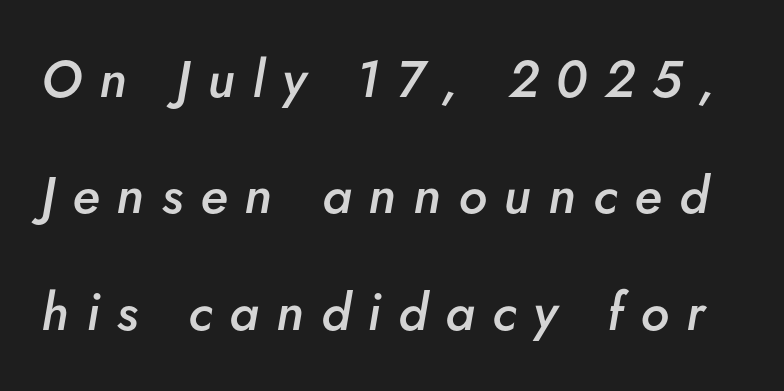
{"italic": "yes", "lean": "right", "slant_degrees": 5, "bold": "semi", "weight": "semibold", "width": "normal", "stroke_contrast": "low", "x_height": "small", "monospaced": "no", "underline": "no", "line_spacing": "loose", "line_spacing_ratio": 2.24, "letter_spacing": "wide", "letter_spacing_em": 0.33, "glyph_px": 52}
